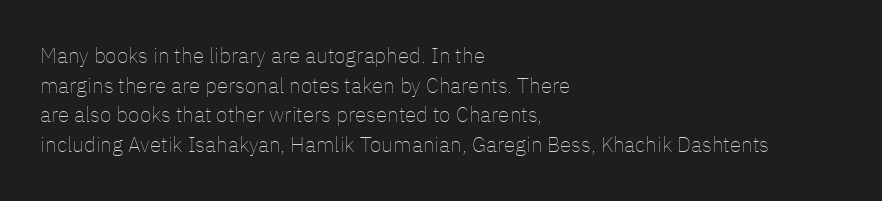
Q: Is the text bold? A: No.
Q: Is the text italic (slanted)? A: No, it is upright.
Q: Is the text underlined? A: No.
Q: How is the paragraph aligned? A: Left-aligned.
Q: Is the spacing between letters normal or unusually wide? A: Normal.
Q: Is the spacing between lines tight, normal or loose? A: Normal.
